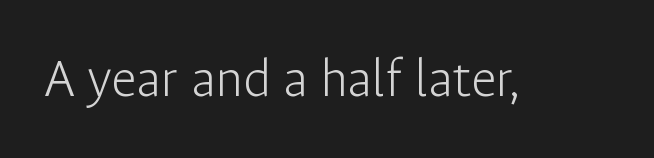
Q: Is the text bold? A: No.
Q: Is the text italic (slanted)? A: No, it is upright.
Q: Is the typeface a serif or a sans-serif typeface? A: Sans-serif.
Q: Is the text underlined? A: No.
Q: Is the spacing between letters normal or unusually wide? A: Normal.
Q: Width (condensed, normal, or wide)? A: Normal.
Q: Stroke contrast? A: Low.
Q: x-height? A: Medium.
Q: Monospaced? A: No.
